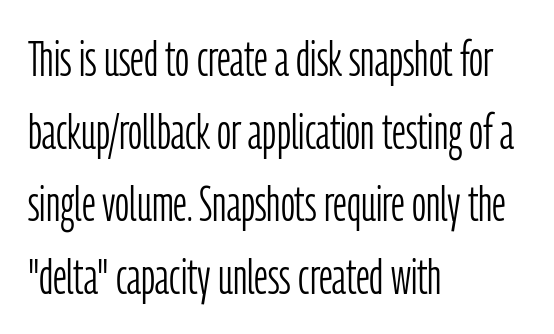
Q: Is the text bold? A: No.
Q: Is the text italic (slanted)? A: No, it is upright.
Q: Is the typeface a serif or a sans-serif typeface? A: Sans-serif.
Q: Is the text underlined? A: No.
Q: How is the paragraph aligned? A: Left-aligned.
Q: Is the spacing between letters normal or unusually wide? A: Normal.
Q: Is the spacing between lines tight, normal or loose? A: Normal.
Q: Width (condensed, normal, or wide)? A: Condensed.
Q: Stroke contrast? A: Low.
Q: x-height? A: Medium.
Q: Monospaced? A: No.
